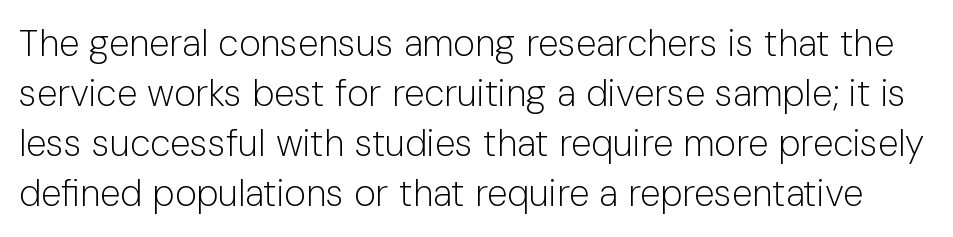
Leading matches the norm, producing a regular column. These lines are rendered in a variable-pitch font. Plain, unruled lines of type. Italic: no, the glyphs are upright roman. A typesetter would label this face a sans.
